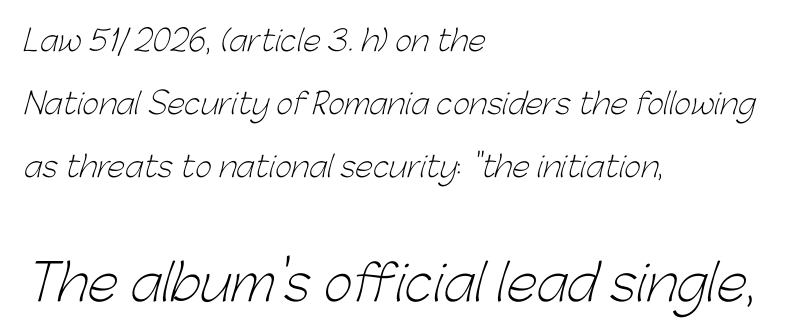
Q: Is the text bold? A: No.
Q: Is the typeface a serif or a sans-serif typeface? A: Sans-serif.
Q: Is the text underlined? A: No.
Q: How is the paragraph aligned? A: Left-aligned.
Q: Is the spacing between letters normal or unusually wide? A: Normal.
Q: Is the spacing between lines tight, normal or loose? A: Loose.
Q: Which block of text is set in a larger size, the first (top) or the second (bottom)? A: The second (bottom) one.
Q: Width (condensed, normal, or wide)? A: Normal.
Q: Stroke contrast? A: Low.
Q: x-height? A: Medium.
Q: Monospaced? A: No.
